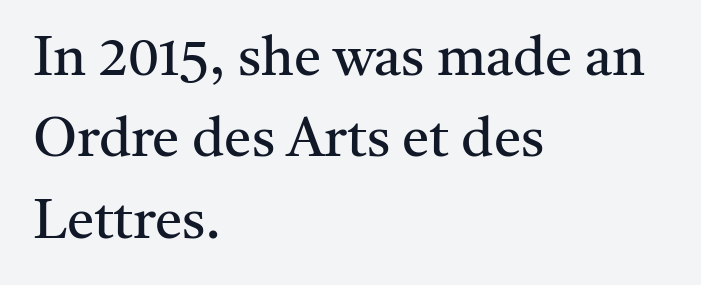
{"serif": "yes", "italic": "no", "bold": "no", "weight": "regular", "width": "normal", "stroke_contrast": "medium", "x_height": "medium", "monospaced": "no", "underline": "no", "align": "left", "line_spacing": "normal", "line_spacing_ratio": 1.48, "letter_spacing": "normal", "letter_spacing_em": 0.0, "glyph_px": 55}
